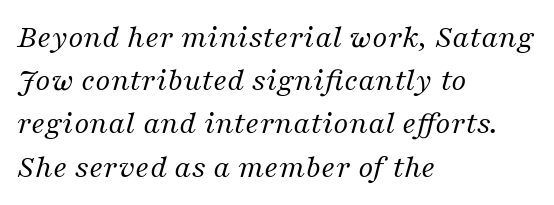
The image shows 33 px regular-weight serif type, italic (leaning right); set left-aligned, normal line spacing (1.31x), normal letter spacing, not underlined; medium stroke contrast and a medium x-height.
